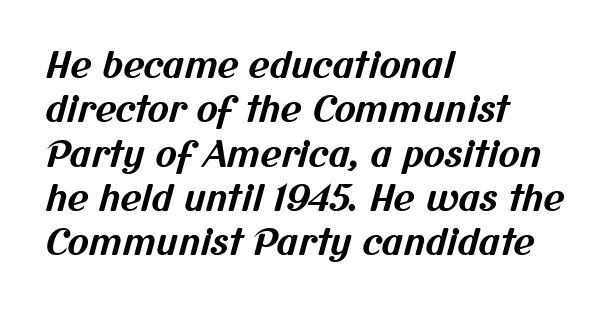
Classification — sans serif. Alignment: flush left. Look at the tracking — it's just the regular setting, nothing added. Typographic density is high because the face is bold. The glyphs are unaccompanied by any horizontal stroke below them.
